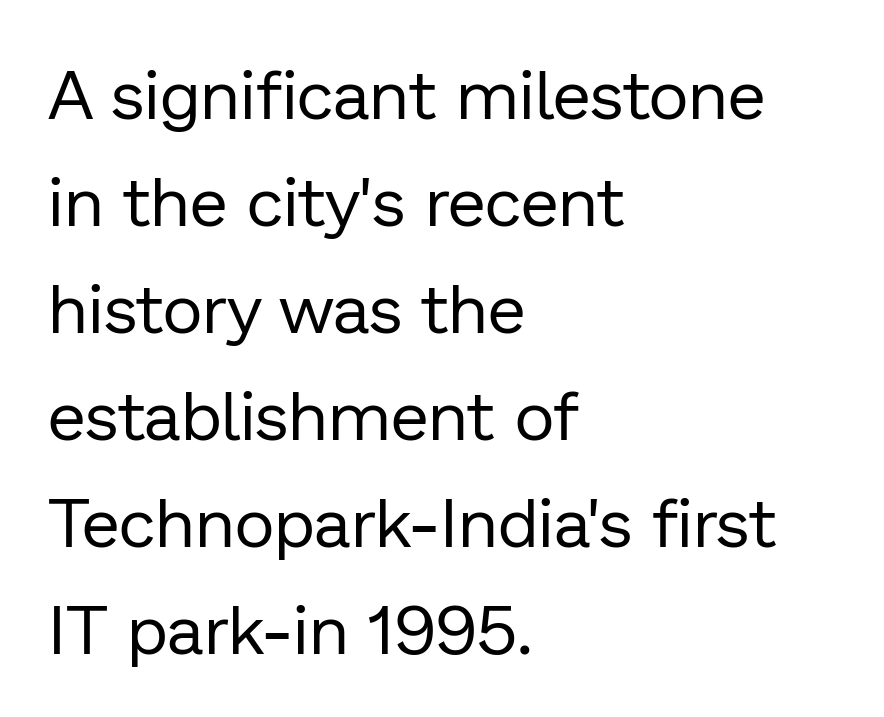
Each new line begins a customary step beneath the previous one. Weight: not bold — regular or lighter. Letterform terminals end flat and unadorned throughout the passage. It's the straight-up-and-down kind of type. A bare baseline throughout the passage.
